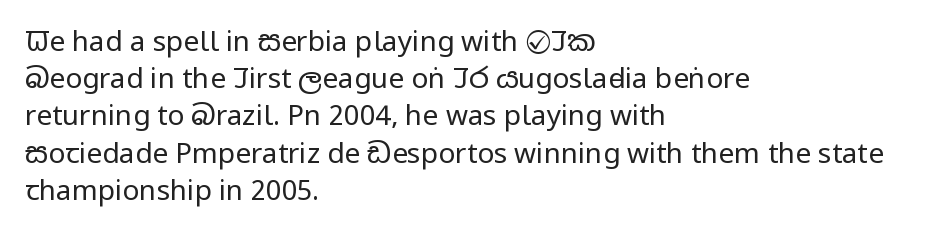
Q: Is the text bold? A: No.
Q: Is the text italic (slanted)? A: No, it is upright.
Q: Is the typeface a serif or a sans-serif typeface? A: Sans-serif.
Q: Is the text underlined? A: No.
Q: How is the paragraph aligned? A: Left-aligned.
Q: Is the spacing between letters normal or unusually wide? A: Normal.
Q: Is the spacing between lines tight, normal or loose? A: Normal.
Q: Width (condensed, normal, or wide)? A: Condensed.
Q: Stroke contrast? A: Low.
Q: x-height? A: Large.
Q: Monospaced? A: No.
